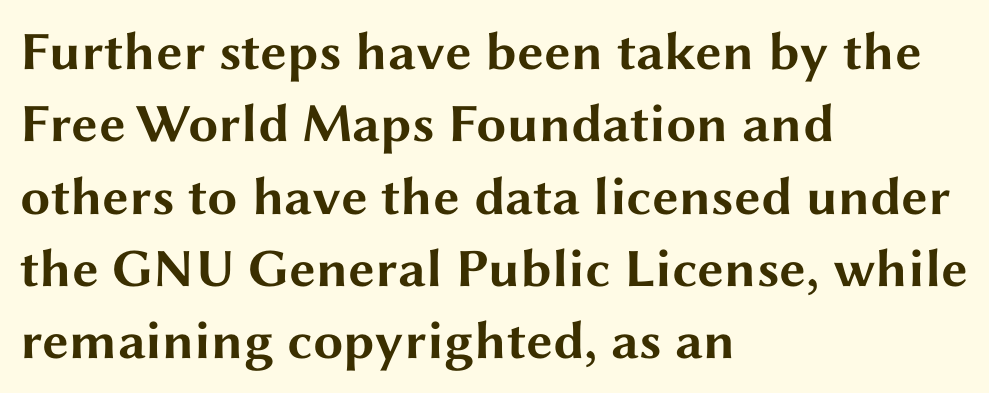
The image shows 54 px bold, wide sans-serif type, upright; set left-aligned, normal line spacing (1.34x), normal letter spacing, not underlined; medium stroke contrast and a medium x-height.
